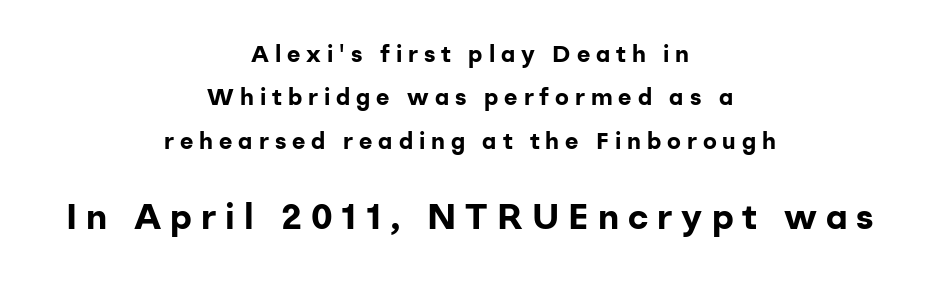
Whoever set this made the second block the dominant, larger element. Upright lettering throughout. Does the weight exceed regular? Yes, all the way to bold. Letters rest on an invisible, unmarked baseline.
